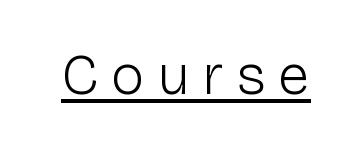
A quiet, ordinary-to-light weight characterises the typeface. This rendering widens character spacing well past its baseline value. Think of a printed novel: that variable character pitch is what you see here. The axis of the letterforms is exactly vertical.
